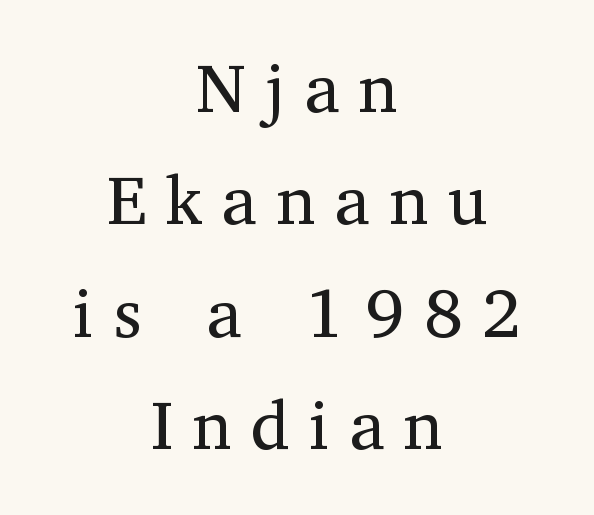
The lettering holds an erect, upright posture throughout. Stem width sits at or under what a default text font uses. The rendering uses natural spacing where letterforms have individual widths. Type without underlining. Stroke terminals: seriffed.
